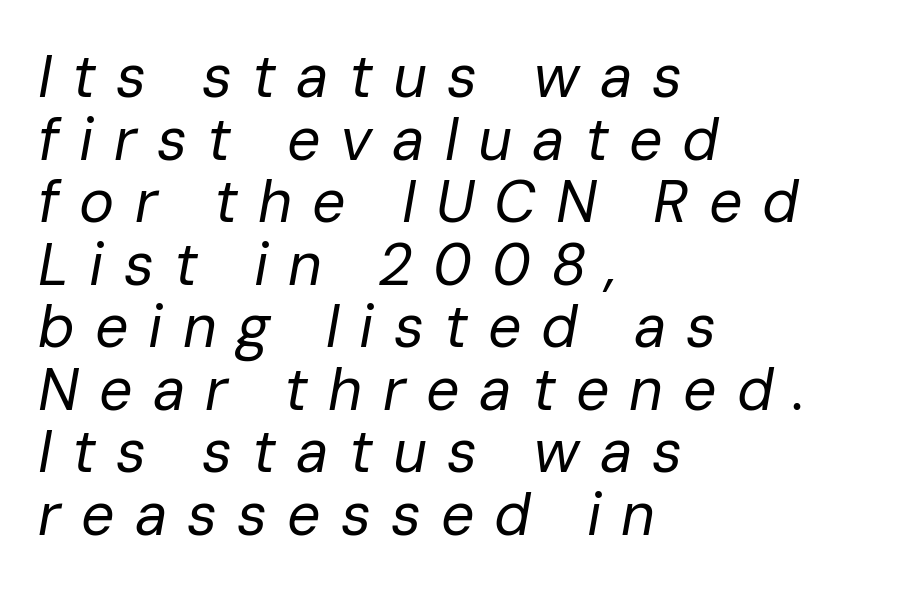
The zone under the glyphs is completely vacant. Cramped leading. Does the copy run flush right? No — it runs flush left. Proportional: the letters do not fall into vertical columns.
